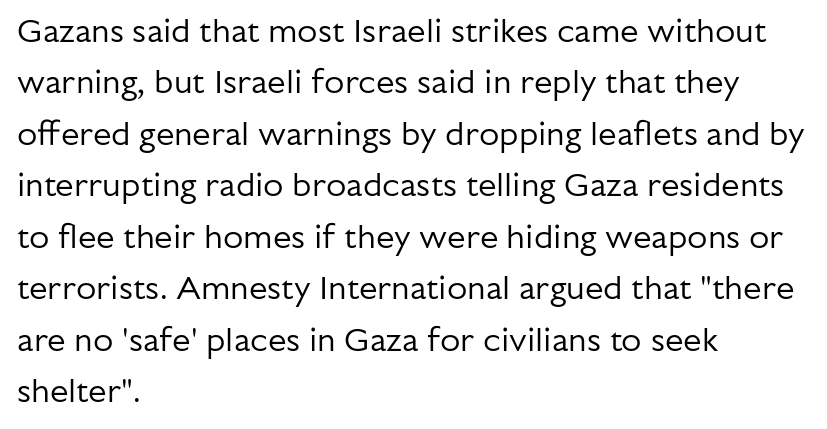
The image shows 33 px regular-weight sans-serif type, upright; set left-aligned, normal line spacing (1.56x), normal letter spacing, not underlined; low stroke contrast and a medium x-height.
